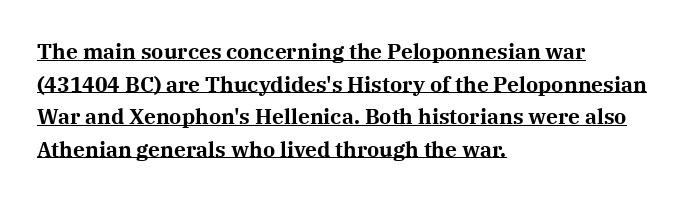
These lines keep a tight, regular rhythm from letter to letter. Typeset ragged right — the left edge is the straight one. Typesetter's note: full bold, strokes at maximum text heaviness. The letters stand upright; this is a roman face.
